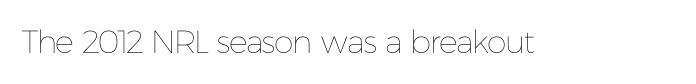
The image shows 32 px thin type, upright; set normal letter spacing, not underlined; low stroke contrast and a medium x-height.
